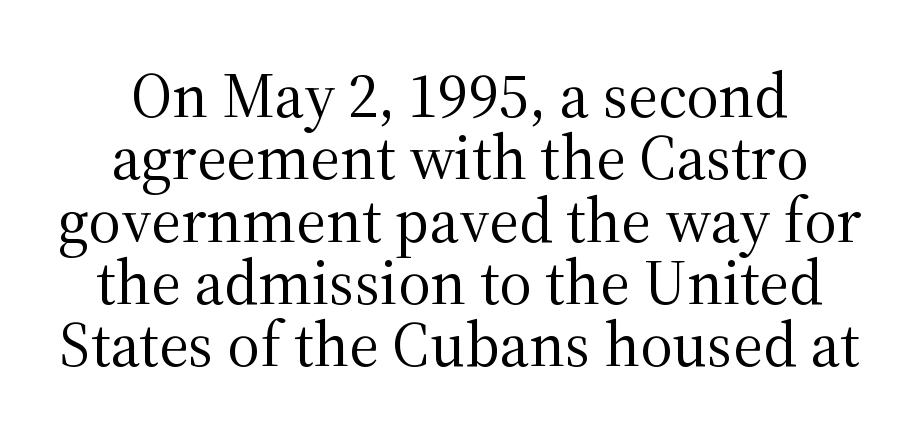
Type without underlining. Italic? Not at all — the glyphs are vertical. Spacing between characters is what you'd get straight out of the box. Letters have the restrained weight of plain body copy at most. Looks like regular typesetting: each glyph gets only the width it needs. This sample uses a serif face.
